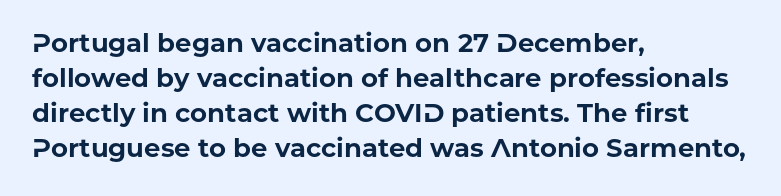
Spacing between characters is what you'd get straight out of the box. If you drew a line through each stem, it would be perfectly vertical. Which margin do the lines hug? The left one — the right edge is uneven. Leading: standard. Is the type bold? Yes — the strokes are clearly thick and heavy.
